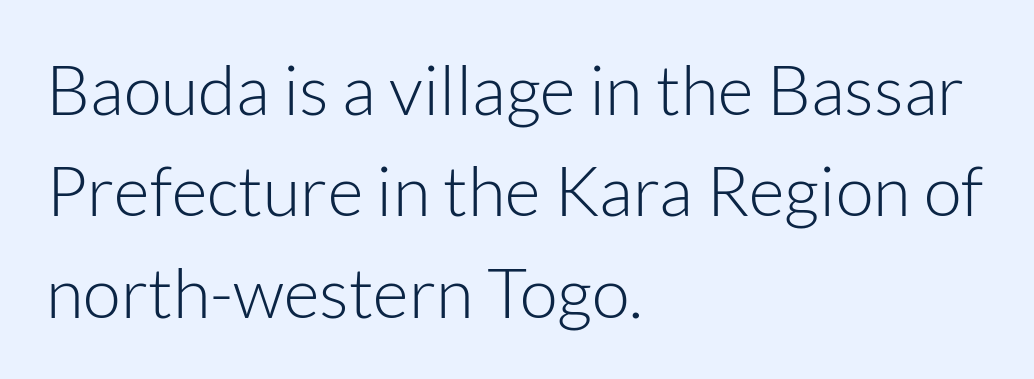
{"serif": "no", "italic": "no", "bold": "no", "weight": "light", "width": "normal", "stroke_contrast": "low", "x_height": "medium", "monospaced": "no", "underline": "no", "align": "left", "line_spacing": "normal", "line_spacing_ratio": 1.47, "letter_spacing": "normal", "letter_spacing_em": 0.0, "glyph_px": 69}
